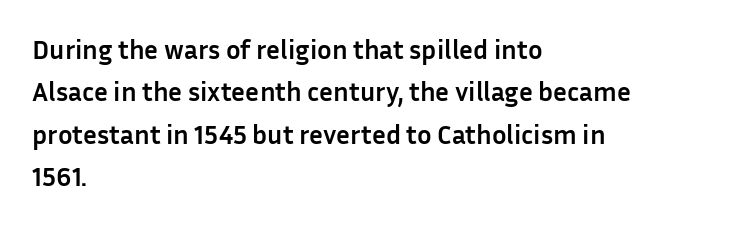
The image shows 27 px bold type, upright; set left-aligned, normal line spacing (1.57x), normal letter spacing, not underlined.
